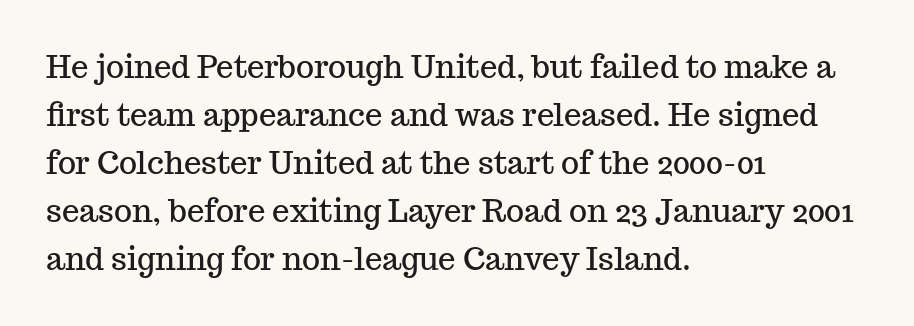
{"serif": "yes", "italic": "no", "width": "normal", "stroke_contrast": "medium", "x_height": "medium", "monospaced": "no", "underline": "no", "align": "left", "line_spacing": "normal", "line_spacing_ratio": 1.55, "letter_spacing": "normal", "letter_spacing_em": 0.0, "glyph_px": 31}
